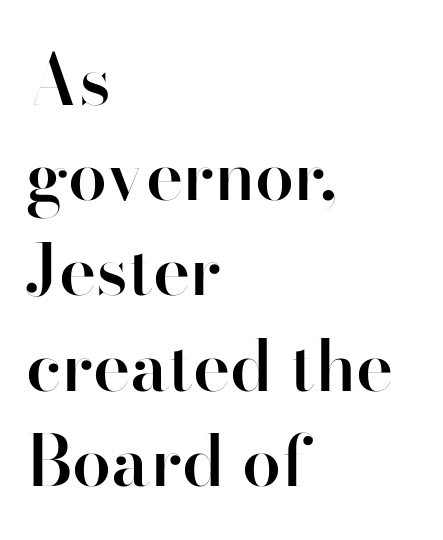
{"serif": "no", "italic": "no", "bold": "semi", "weight": "semibold", "width": "normal", "stroke_contrast": "high", "x_height": "small", "monospaced": "no", "underline": "no", "align": "left", "line_spacing": "normal", "line_spacing_ratio": 1.36, "letter_spacing": "normal", "letter_spacing_em": 0.0, "glyph_px": 70}
